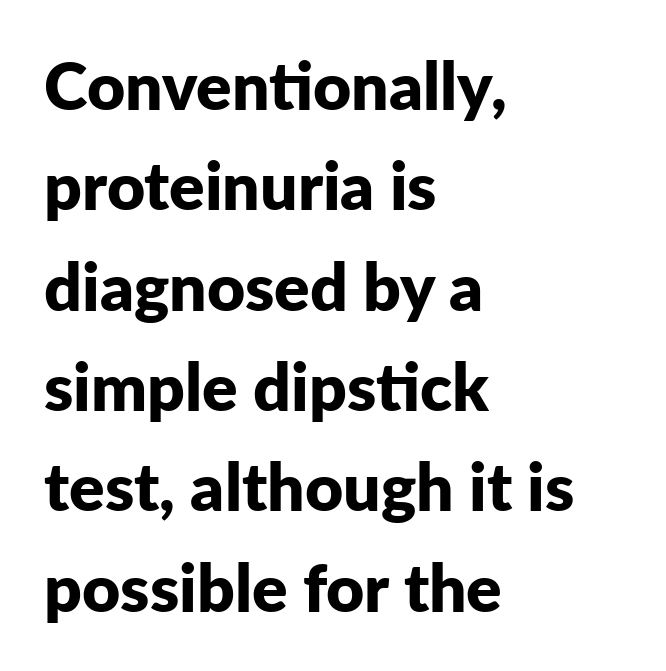
{"serif": "no", "italic": "no", "bold": "yes", "weight": "bold", "width": "normal", "stroke_contrast": "low", "x_height": "medium", "monospaced": "no", "underline": "no", "align": "left", "line_spacing": "normal", "line_spacing_ratio": 1.52, "letter_spacing": "normal", "letter_spacing_em": 0.0, "glyph_px": 66}
